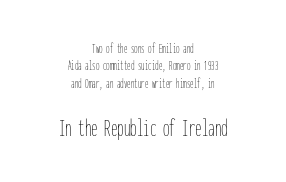
{"italic": "no", "bold": "no", "underline": "no", "align": "center", "line_spacing": "normal", "line_spacing_ratio": 1.25, "letter_spacing": "normal", "letter_spacing_em": 0.0, "larger_block": "second", "size_ratio": 1.86, "glyph_px": 26}
